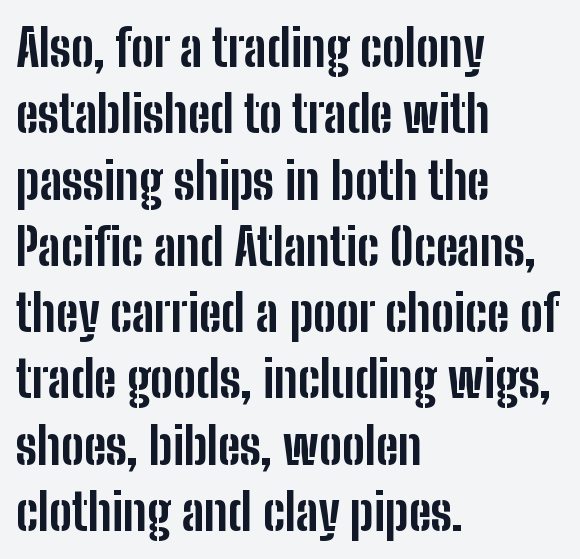
The image shows 51 px bold, condensed sans-serif type, upright; set left-aligned, normal line spacing (1.3x), normal letter spacing, not underlined; low stroke contrast and a medium x-height.
